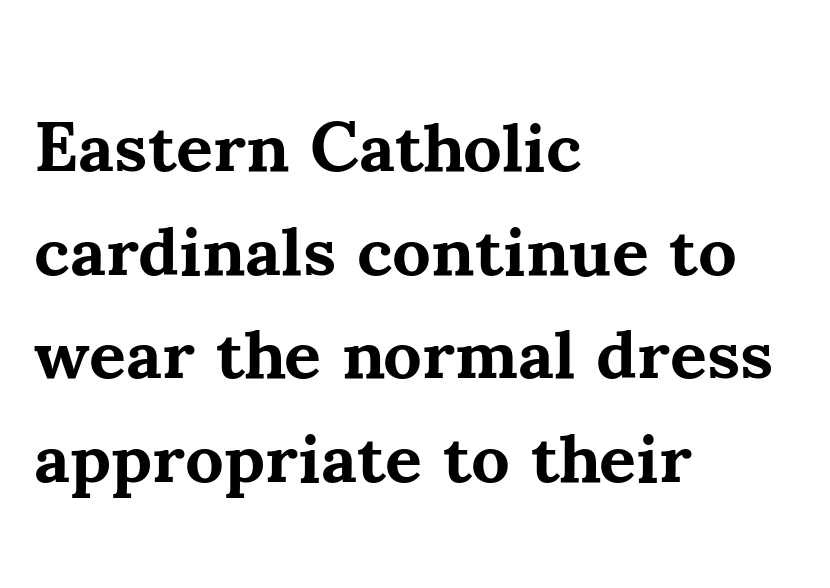
The text was rendered using a seriffed face with decorative stroke endings. A typesetter would mark this as roman, not italic. Is there much room between lines? A standard amount, neither cramped nor airy. Nobody drew a line under any word here. The sample has been set heavy, in full bold.
